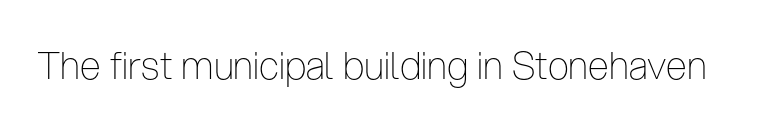
{"serif": "no", "italic": "no", "bold": "no", "weight": "thin", "width": "condensed", "stroke_contrast": "low", "x_height": "medium", "monospaced": "no", "underline": "no", "letter_spacing": "normal", "letter_spacing_em": 0.0, "glyph_px": 38}
